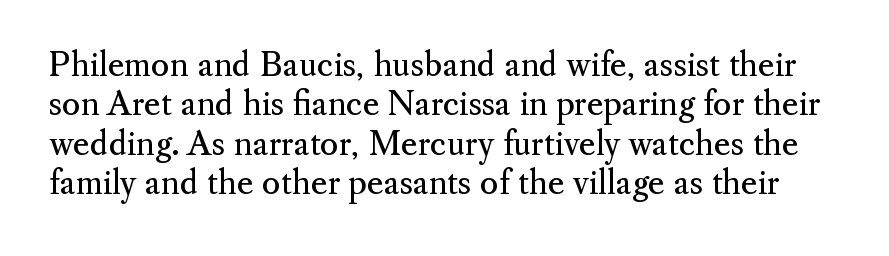
{"serif": "yes", "italic": "no", "bold": "no", "weight": "regular", "width": "normal", "stroke_contrast": "medium", "x_height": "small", "monospaced": "no", "underline": "no", "line_spacing_ratio": 1.23, "letter_spacing": "normal", "letter_spacing_em": 0.0, "glyph_px": 32}
